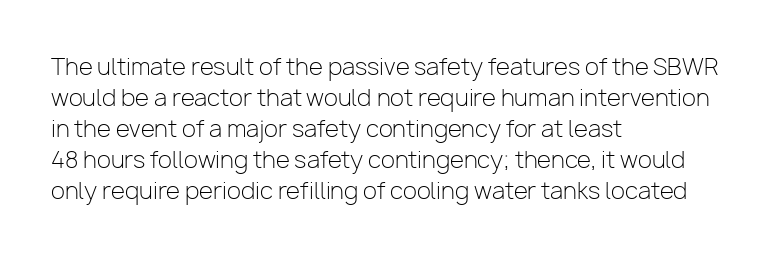
The image shows 23 px text type, upright; set left-aligned, normal line spacing (1.35x), normal letter spacing, not underlined.
